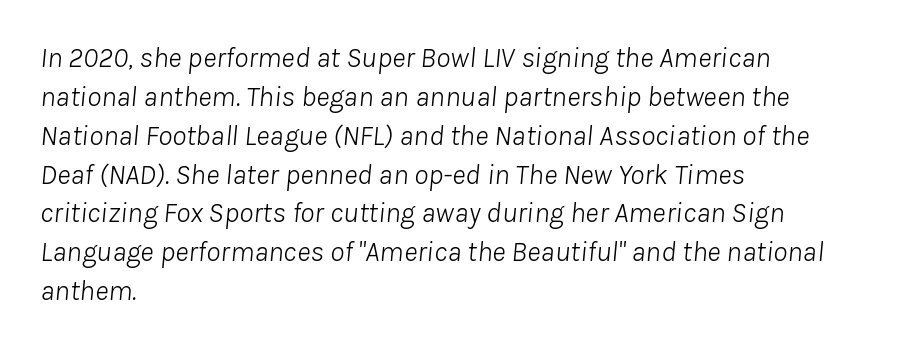
Q: Is the text bold? A: No.
Q: Is the text italic (slanted)? A: Yes, it leans right by about 8 degrees.
Q: Is the text underlined? A: No.
Q: How is the paragraph aligned? A: Left-aligned.
Q: Is the spacing between letters normal or unusually wide? A: Normal.
Q: Is the spacing between lines tight, normal or loose? A: Normal.
Q: Width (condensed, normal, or wide)? A: Normal.
Q: Stroke contrast? A: Low.
Q: x-height? A: Medium.
Q: Monospaced? A: No.
